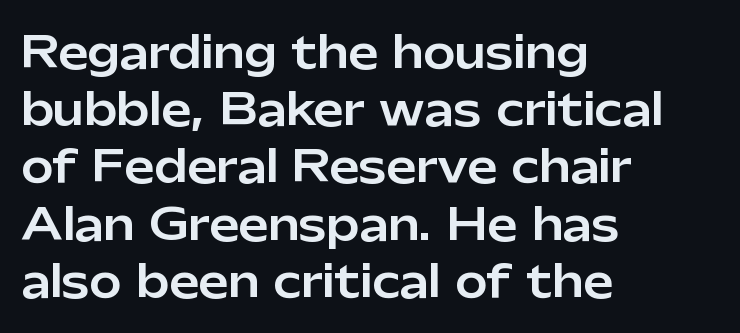
Q: Is the text italic (slanted)? A: No, it is upright.
Q: Is the typeface a serif or a sans-serif typeface? A: Sans-serif.
Q: Is the text underlined? A: No.
Q: How is the paragraph aligned? A: Left-aligned.
Q: Is the spacing between letters normal or unusually wide? A: Normal.
Q: Is the spacing between lines tight, normal or loose? A: Normal.
Q: Width (condensed, normal, or wide)? A: Normal.
Q: Stroke contrast? A: Low.
Q: x-height? A: Medium.
Q: Monospaced? A: No.
